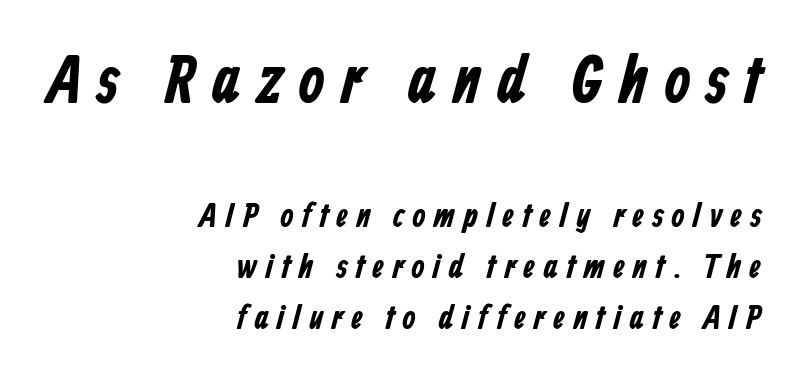
The image shows 67 px condensed sans-serif type; set right-aligned, normal line spacing (1.5x), unusually wide letter spacing (+0.23 em), not underlined; the first (top) block is 1.97x larger; low stroke contrast and a medium x-height.
